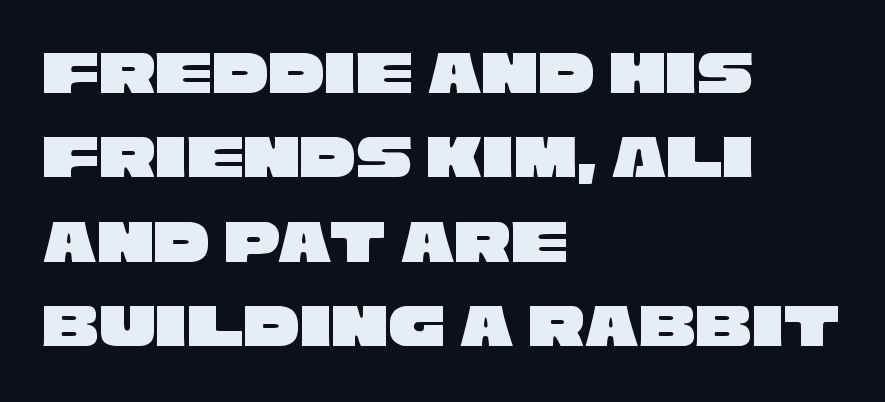
Q: Is the typeface a serif or a sans-serif typeface? A: Sans-serif.
Q: Is the text underlined? A: No.
Q: How is the paragraph aligned? A: Left-aligned.
Q: Is the spacing between letters normal or unusually wide? A: Normal.
Q: Is the spacing between lines tight, normal or loose? A: Normal.
Q: Width (condensed, normal, or wide)? A: Wide.
Q: Stroke contrast? A: Low.
Q: x-height? A: Large.
Q: Monospaced? A: No.
